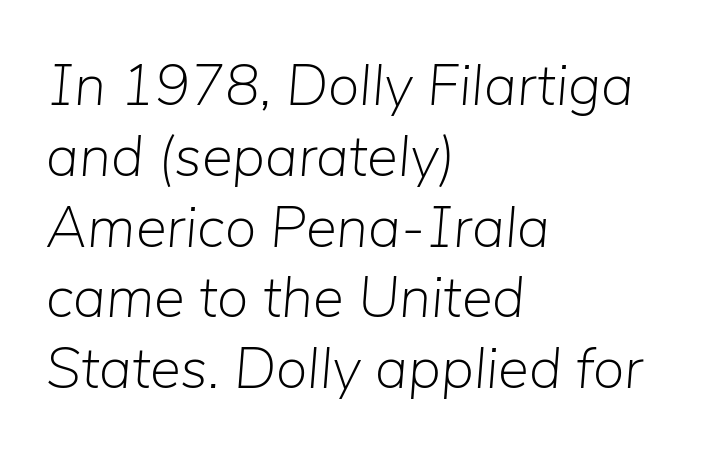
The image shows 58 px light type, italic (leaning right); set left-aligned, line spacing 1.22x, normal letter spacing, not underlined; low stroke contrast and a medium x-height.
